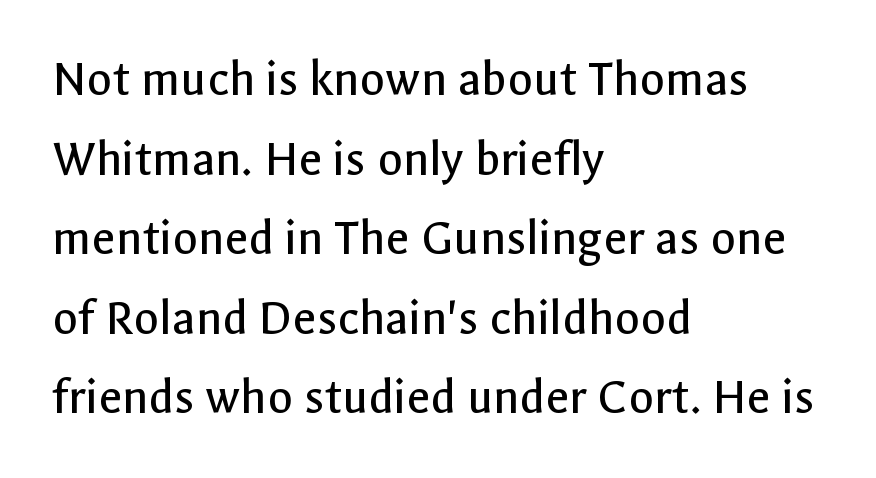
The area under the type is left untouched. Default kerning and tracking; the words read as compact shapes. The typography opts for an upright posture over an oblique one. The typesetting does not lean heavy: it is not bold.
